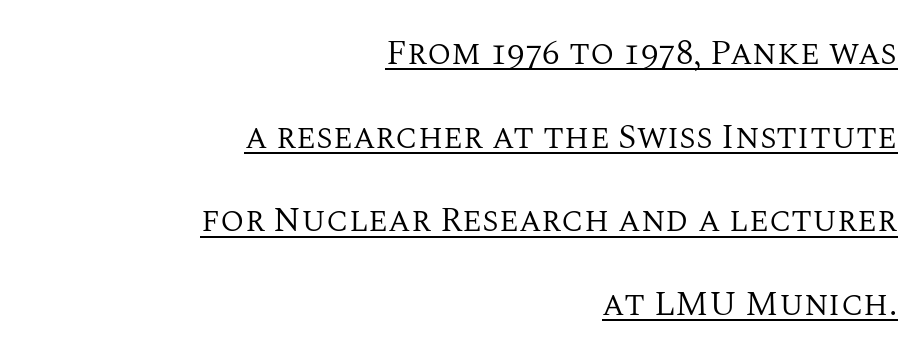
Q: Is the text bold? A: No.
Q: Is the text italic (slanted)? A: No, it is upright.
Q: Is the typeface a serif or a sans-serif typeface? A: Serif.
Q: Is the text underlined? A: Yes.
Q: How is the paragraph aligned? A: Right-aligned.
Q: Is the spacing between letters normal or unusually wide? A: Normal.
Q: Is the spacing between lines tight, normal or loose? A: Loose.
Q: Width (condensed, normal, or wide)? A: Normal.
Q: Stroke contrast? A: Medium.
Q: x-height? A: Large.
Q: Monospaced? A: No.
